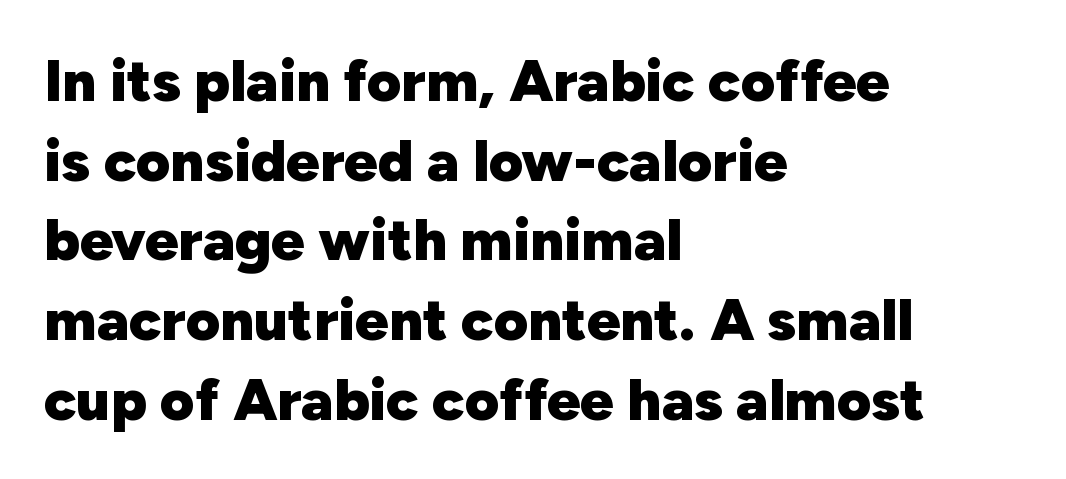
The image shows 59 px heavy sans-serif type, upright; set left-aligned, normal line spacing (1.35x), normal letter spacing, not underlined; low stroke contrast and a medium x-height.
